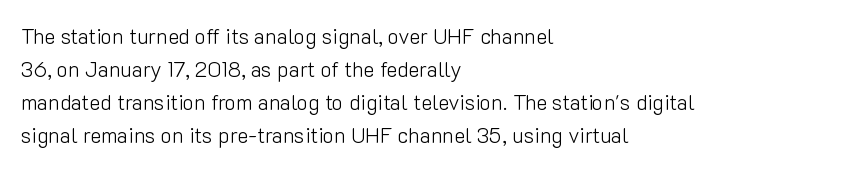
The image shows 21 px text type, upright; set left-aligned, normal line spacing (1.57x), normal letter spacing, not underlined.
